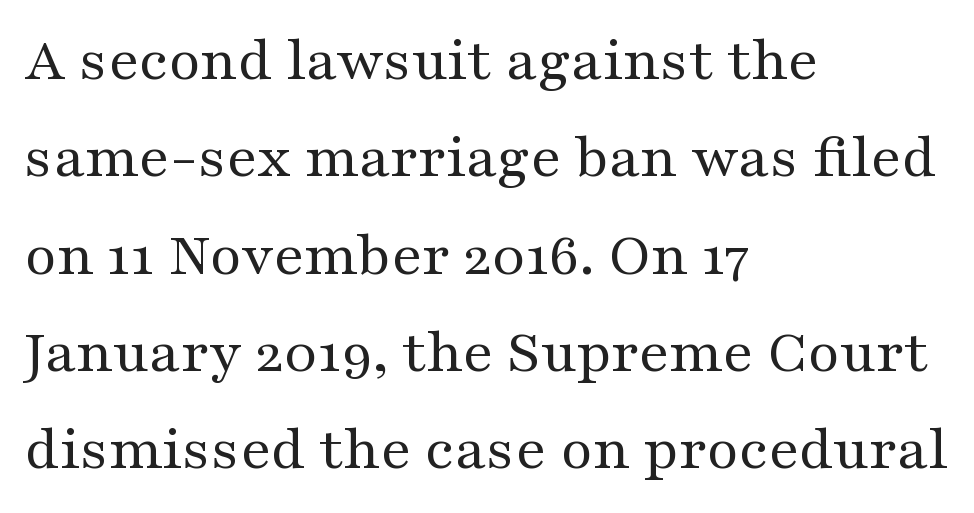
Q: Is the text bold? A: No.
Q: Is the text italic (slanted)? A: No, it is upright.
Q: Is the typeface a serif or a sans-serif typeface? A: Serif.
Q: Is the text underlined? A: No.
Q: How is the paragraph aligned? A: Left-aligned.
Q: Is the spacing between letters normal or unusually wide? A: Normal.
Q: Is the spacing between lines tight, normal or loose? A: Normal.
Q: Width (condensed, normal, or wide)? A: Wide.
Q: Stroke contrast? A: Medium.
Q: x-height? A: Medium.
Q: Monospaced? A: No.
